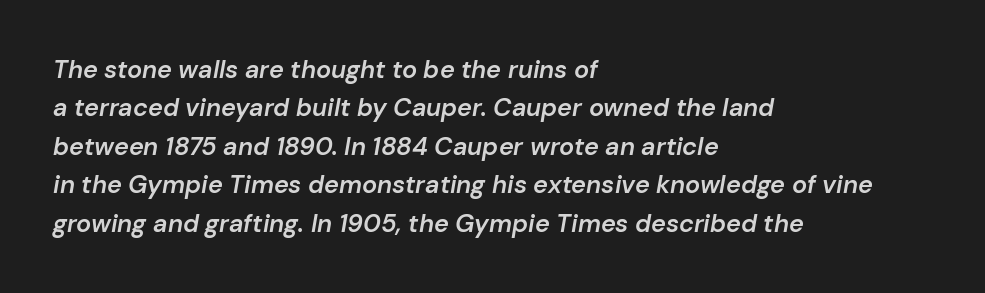
The image shows 25 px text type, italic (leaning right); set left-aligned, normal line spacing (1.54x), normal letter spacing, not underlined.
